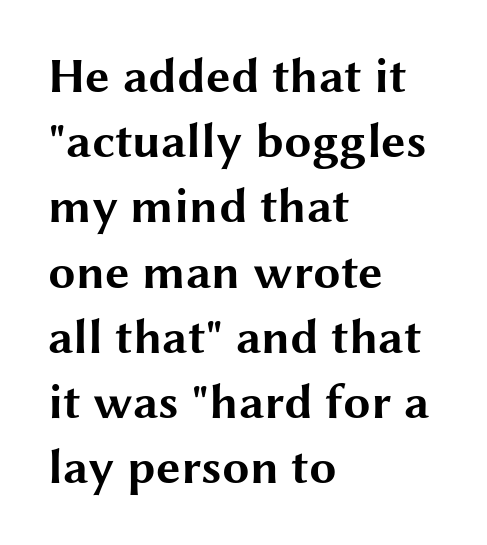
A typesetter would call this proportional, since set widths differ per character. No word sits above an underline. The lines sit at an ordinary, default distance from one another. Stroke thickness is high; the sample reads as a true bold.
